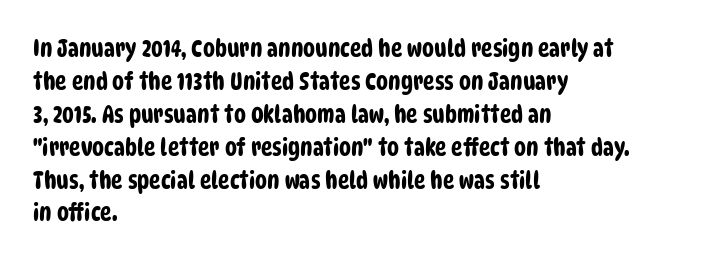
The image shows 24 px text type; set left-aligned, normal line spacing (1.37x), normal letter spacing, not underlined.
